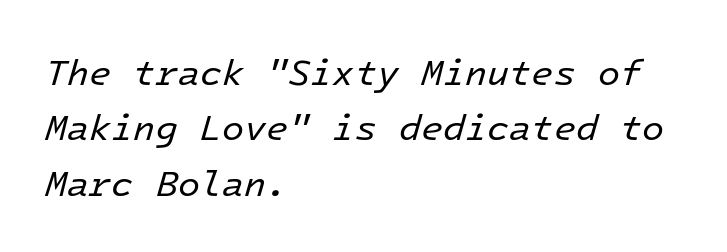
{"italic": "yes", "lean": "right", "slant_degrees": 16, "bold": "no", "weight": "regular", "width": "normal", "stroke_contrast": "low", "x_height": "medium", "monospaced": "yes", "underline": "no", "align": "left", "line_spacing": "normal", "line_spacing_ratio": 1.54, "letter_spacing": "normal", "letter_spacing_em": 0.0, "glyph_px": 36}
